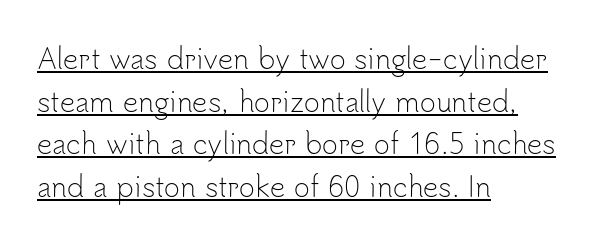
{"italic": "no", "bold": "no", "underline": "yes", "align": "left", "line_spacing": "normal", "line_spacing_ratio": 1.58, "letter_spacing": "normal", "letter_spacing_em": 0.0, "glyph_px": 27}
